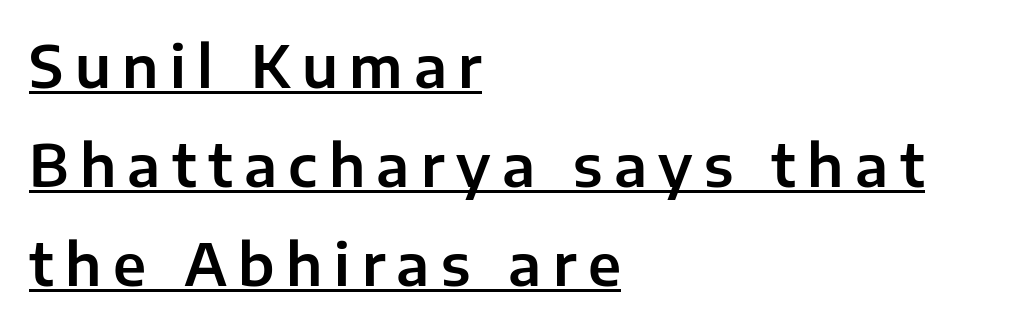
The image shows 57 px sans-serif type, upright; set left-aligned, line spacing 1.74x, unusually wide letter spacing (+0.2 em), underlined; low stroke contrast and a medium x-height.
